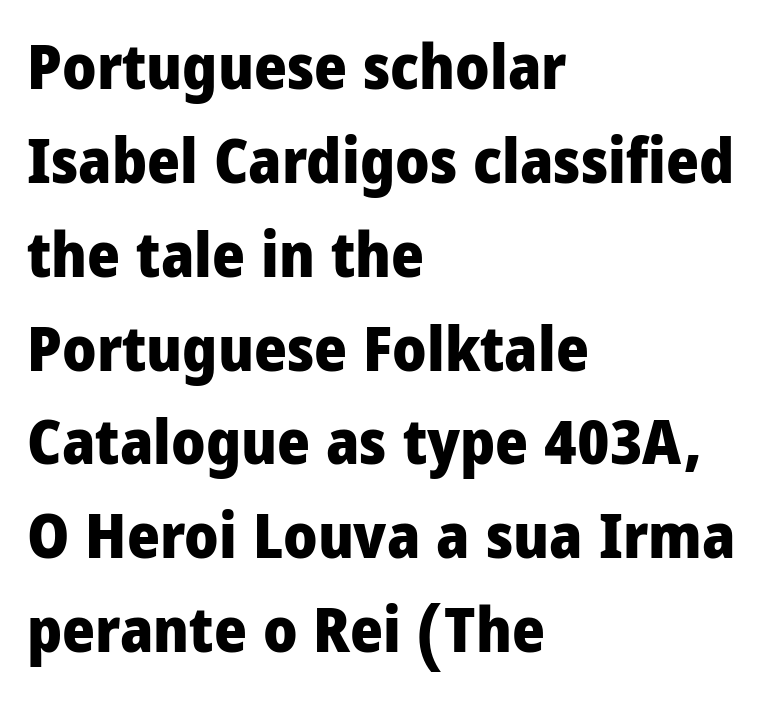
{"serif": "no", "italic": "no", "bold": "yes", "weight": "heavy", "width": "condensed", "stroke_contrast": "low", "x_height": "large", "monospaced": "no", "underline": "no", "align": "left", "line_spacing": "normal", "line_spacing_ratio": 1.49, "letter_spacing": "normal", "letter_spacing_em": 0.0, "glyph_px": 63}
